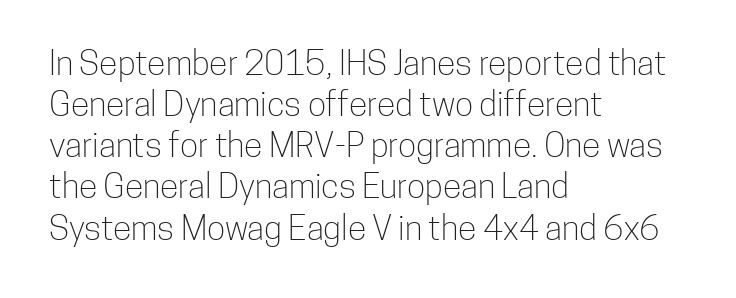
The image shows 34 px light, condensed sans-serif type, upright; set left-aligned, line spacing 1.21x, normal letter spacing, not underlined; low stroke contrast and a medium x-height.
